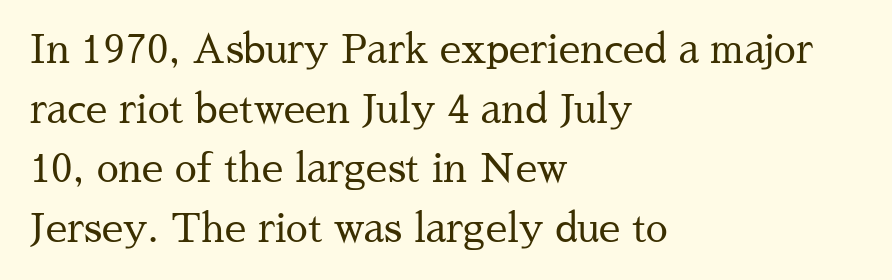
{"serif": "yes", "italic": "no", "bold": "no", "weight": "regular", "width": "normal", "stroke_contrast": "medium", "x_height": "medium", "monospaced": "no", "underline": "no", "align": "left", "line_spacing": "normal", "line_spacing_ratio": 1.53, "letter_spacing": "normal", "letter_spacing_em": 0.0, "glyph_px": 39}
